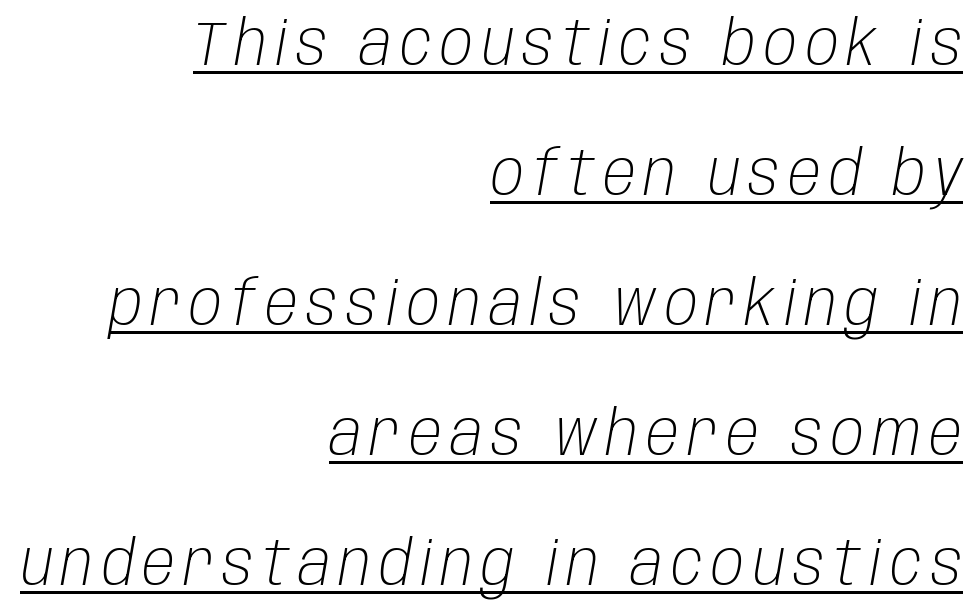
Every word sits above its own underline. Each letter keeps its own natural width here, so spacing adapts to shape. The lettering tilts uniformly, giving the passage an italic look. Summary of vertical rhythm: relaxed, with wide interline spacing.
